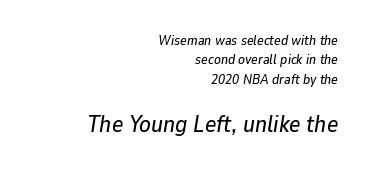
The image shows 24 px text type, italic (leaning right); set right-aligned, normal line spacing (1.38x), normal letter spacing, not underlined; the second (bottom) block is 1.71x larger.
